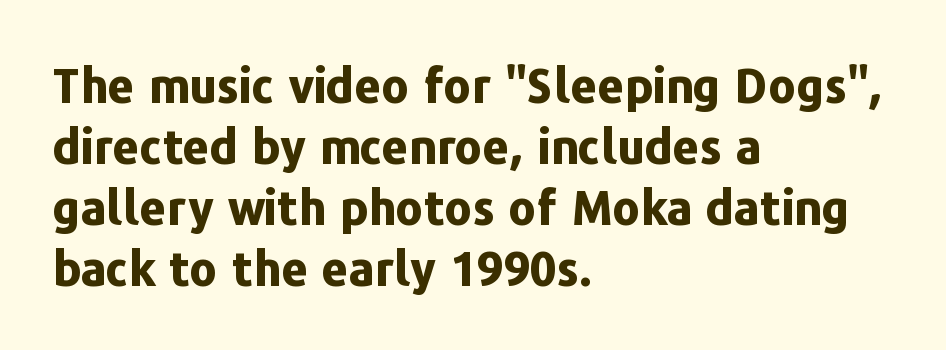
Q: Is the text bold? A: Yes.
Q: Is the text italic (slanted)? A: No, it is upright.
Q: Is the typeface a serif or a sans-serif typeface? A: Sans-serif.
Q: Is the text underlined? A: No.
Q: How is the paragraph aligned? A: Left-aligned.
Q: Is the spacing between letters normal or unusually wide? A: Normal.
Q: Is the spacing between lines tight, normal or loose? A: Normal.
Q: Width (condensed, normal, or wide)? A: Normal.
Q: Stroke contrast? A: Low.
Q: x-height? A: Medium.
Q: Monospaced? A: No.
